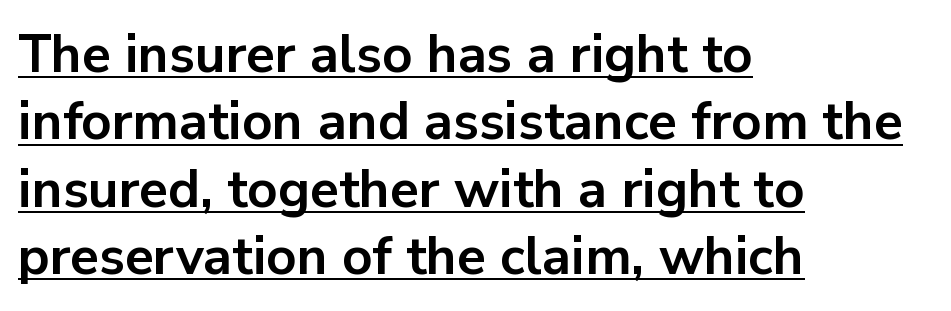
The image shows 53 px bold sans-serif type, upright; set left-aligned, normal line spacing (1.27x), normal letter spacing, underlined; low stroke contrast and a medium x-height.
